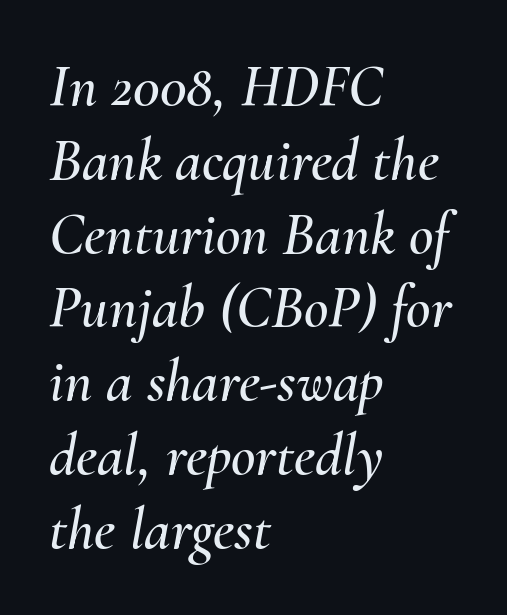
{"italic": "yes", "lean": "right", "slant_degrees": 10, "width": "normal", "stroke_contrast": "medium", "x_height": "small", "monospaced": "no", "underline": "no", "align": "left", "line_spacing_ratio": 1.23, "letter_spacing": "normal", "letter_spacing_em": 0.0, "glyph_px": 60}
